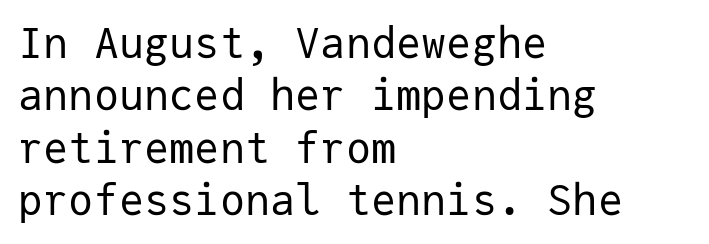
Q: Is the text bold? A: No.
Q: Is the text italic (slanted)? A: No, it is upright.
Q: Is the typeface a serif or a sans-serif typeface? A: Sans-serif.
Q: Is the text underlined? A: No.
Q: How is the paragraph aligned? A: Left-aligned.
Q: Is the spacing between letters normal or unusually wide? A: Normal.
Q: Is the spacing between lines tight, normal or loose? A: Normal.
Q: Width (condensed, normal, or wide)? A: Normal.
Q: Stroke contrast? A: Low.
Q: x-height? A: Medium.
Q: Monospaced? A: Yes.
